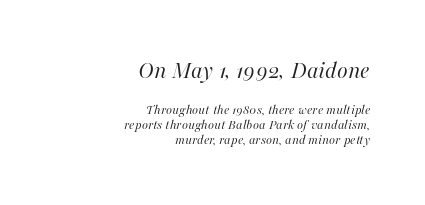
The strokes carry an ordinary text weight at most. The typography opts for an oblique posture over an upright one. Observe the ordinary spacing: letters are neighbours, not strangers. The rendering uses a small line-height, squeezing the rows. Descenders are the only things crossing below the line.
